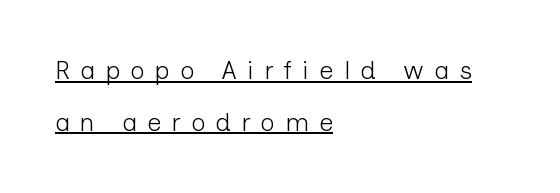
{"italic": "no", "bold": "no", "underline": "yes", "align": "left", "line_spacing": "loose", "line_spacing_ratio": 2.07, "letter_spacing": "wide", "letter_spacing_em": 0.41, "glyph_px": 25}
